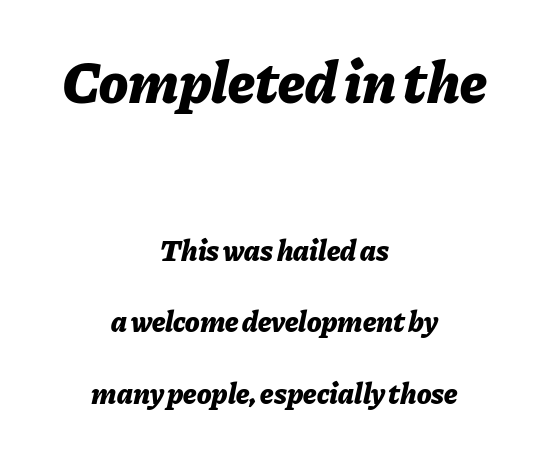
The image shows 60 px bold type, italic (leaning right); set centered, loose line spacing (2.38x), normal letter spacing, not underlined; the first (top) block is 2.0x larger; low stroke contrast and a medium x-height.
